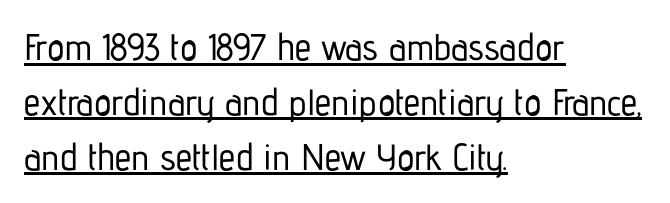
The image shows 37 px condensed sans-serif type, upright; set left-aligned, normal line spacing (1.48x), normal letter spacing, underlined; low stroke contrast and a medium x-height.
